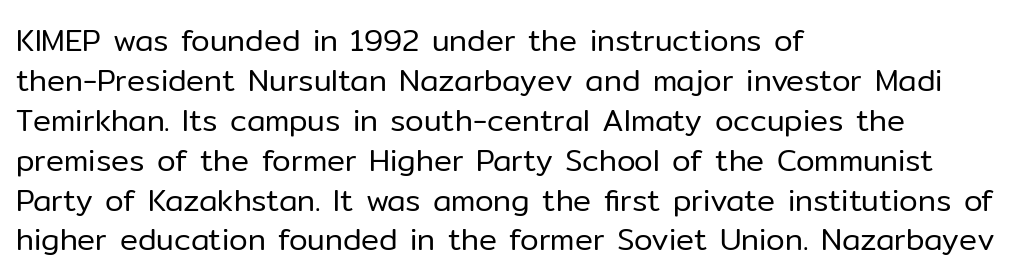
The image shows 30 px regular-weight sans-serif type, upright; set left-aligned, normal line spacing (1.33x), normal letter spacing, not underlined; low stroke contrast and a medium x-height.
